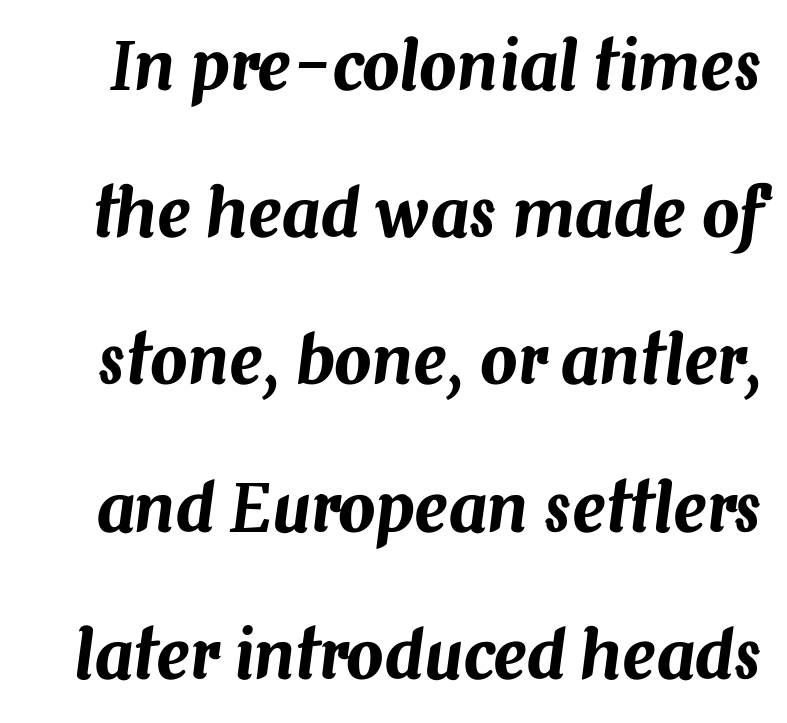
The image shows 66 px text type, italic (leaning right); set loose line spacing (2.23x), normal letter spacing, not underlined; medium stroke contrast and a medium x-height.
